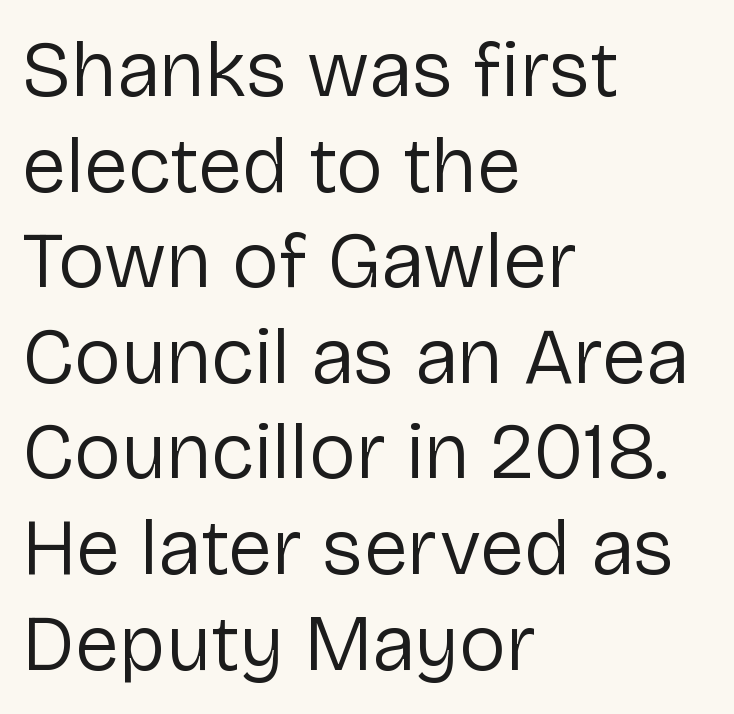
Q: Is the text bold? A: No.
Q: Is the text italic (slanted)? A: No, it is upright.
Q: Is the typeface a serif or a sans-serif typeface? A: Sans-serif.
Q: Is the text underlined? A: No.
Q: How is the paragraph aligned? A: Left-aligned.
Q: Is the spacing between letters normal or unusually wide? A: Normal.
Q: Width (condensed, normal, or wide)? A: Normal.
Q: Stroke contrast? A: Low.
Q: x-height? A: Medium.
Q: Monospaced? A: No.
